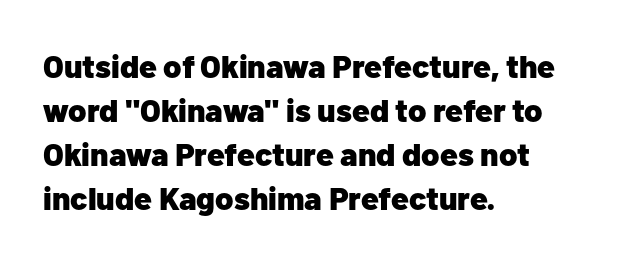
The image shows 32 px heavy sans-serif type, upright; set left-aligned, normal line spacing (1.37x), normal letter spacing, not underlined; low stroke contrast and a medium x-height.
